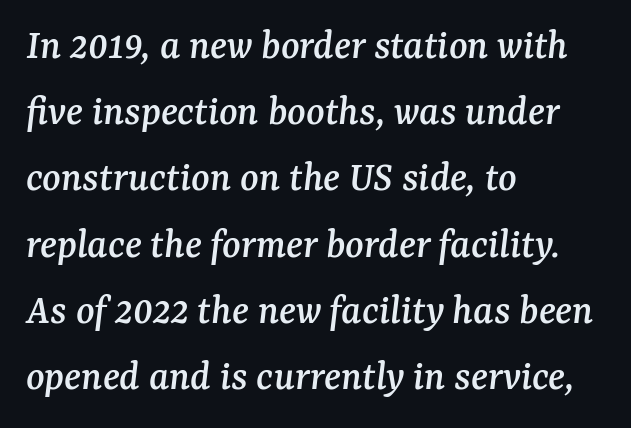
The rendering shows small feet on the letterforms — a serif design. Between one letter and the next there's only the usual sliver of space. Is this a fixed-width face? No — the glyphs have proportional, varying widths. Lines of text with bare space underneath. The whole block is typeset with a tilt. Is the block centered? No — it sits flush against the left margin.
